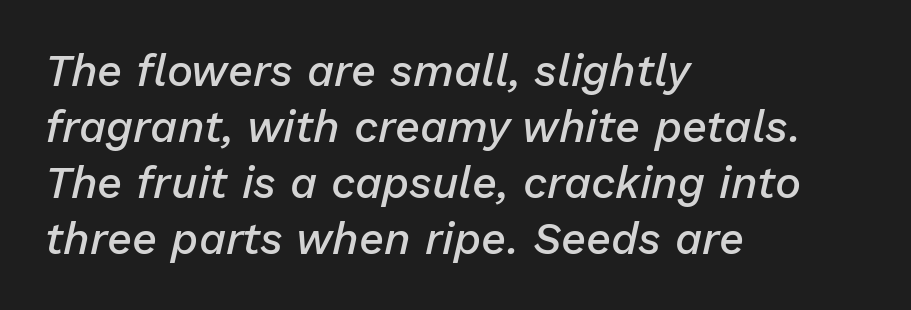
The horizontal fit of the characters is conventional and even. The text carries the slant typical of an italic or oblique font. Casual observation: everything's shoved over to the left. Glance below the letters and you will spot only blank space. Each glyph is drawn with semibold strokes, heavier than normal yet not fully bold.
